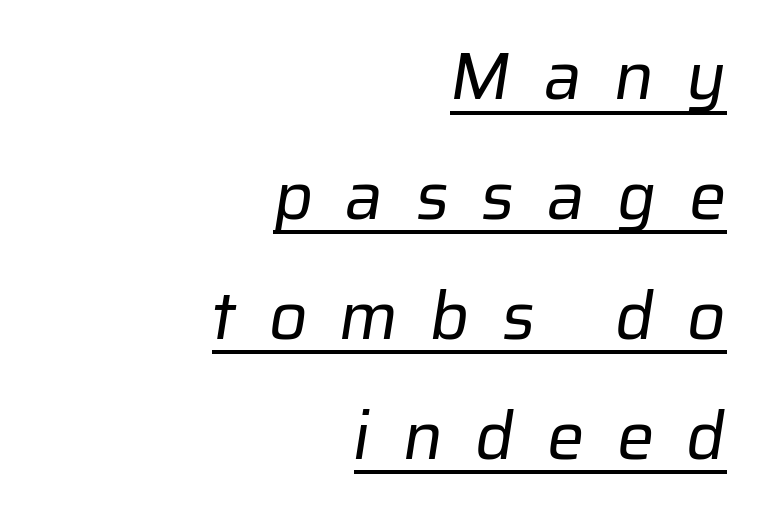
Q: Is the text bold? A: No.
Q: Is the typeface a serif or a sans-serif typeface? A: Sans-serif.
Q: Is the text underlined? A: Yes.
Q: How is the paragraph aligned? A: Right-aligned.
Q: Is the spacing between letters normal or unusually wide? A: Unusually wide.
Q: Width (condensed, normal, or wide)? A: Normal.
Q: Stroke contrast? A: Low.
Q: x-height? A: Medium.
Q: Monospaced? A: No.
